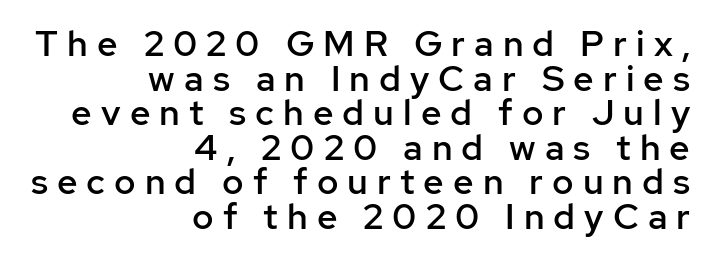
The image shows 36 px semibold sans-serif type, upright; set right-aligned, tight line spacing (0.96x), unusually wide letter spacing (+0.25 em), not underlined; low stroke contrast and a medium x-height.
